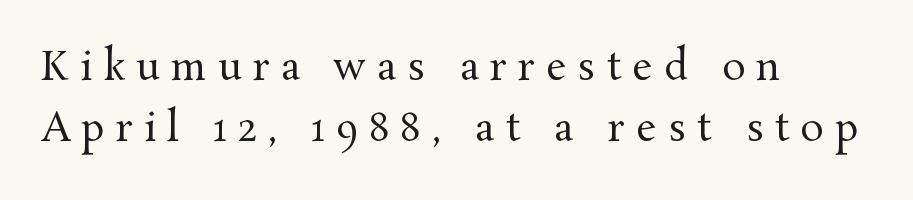
{"serif": "yes", "italic": "no", "bold": "no", "weight": "regular", "width": "normal", "stroke_contrast": "medium", "x_height": "medium", "monospaced": "no", "underline": "no", "align": "left", "line_spacing": "normal", "line_spacing_ratio": 1.57, "letter_spacing": "wide", "letter_spacing_em": 0.29, "glyph_px": 39}
